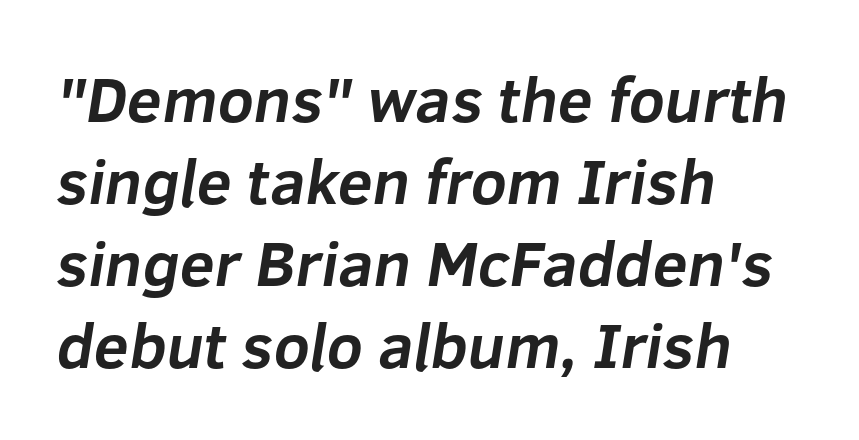
The image shows 63 px bold sans-serif type; set left-aligned, normal line spacing (1.3x), normal letter spacing, not underlined; low stroke contrast and a medium x-height.
